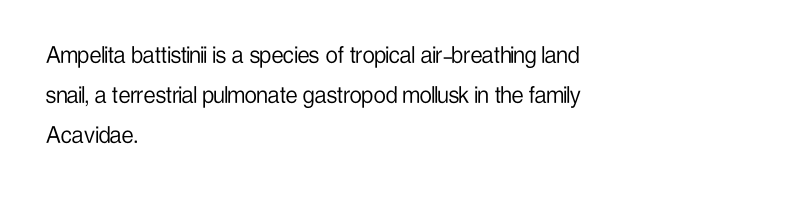
Q: Is the text bold? A: No.
Q: Is the text italic (slanted)? A: No, it is upright.
Q: Is the text underlined? A: No.
Q: How is the paragraph aligned? A: Left-aligned.
Q: Is the spacing between letters normal or unusually wide? A: Normal.
Q: Is the spacing between lines tight, normal or loose? A: Normal.
